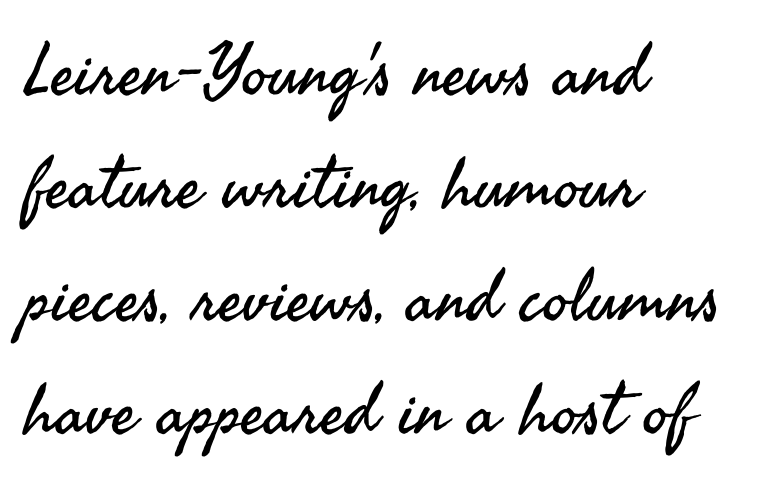
Characters follow at the spacing the type designer built in. No letter is thick-stroked: the sample isn't bold. This is sans-serif lettering, the kind often seen on screens and signage. The passage shown is not underscored anywhere. Do the characters align in a grid? No, the font is proportional.
